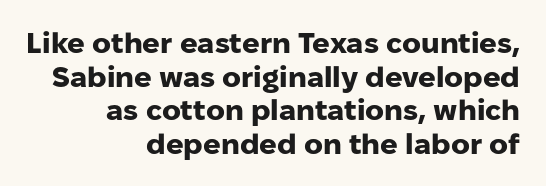
Q: Is the text bold? A: Yes.
Q: Is the text italic (slanted)? A: No, it is upright.
Q: Is the typeface a serif or a sans-serif typeface? A: Sans-serif.
Q: Is the text underlined? A: No.
Q: How is the paragraph aligned? A: Right-aligned.
Q: Is the spacing between letters normal or unusually wide? A: Normal.
Q: Width (condensed, normal, or wide)? A: Normal.
Q: Stroke contrast? A: Low.
Q: x-height? A: Medium.
Q: Monospaced? A: No.
